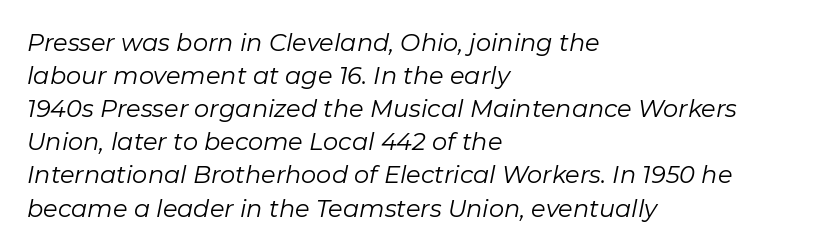
Q: Is the text bold? A: No.
Q: Is the text italic (slanted)? A: Yes, it leans right by about 11 degrees.
Q: Is the text underlined? A: No.
Q: How is the paragraph aligned? A: Left-aligned.
Q: Is the spacing between letters normal or unusually wide? A: Normal.
Q: Is the spacing between lines tight, normal or loose? A: Normal.
